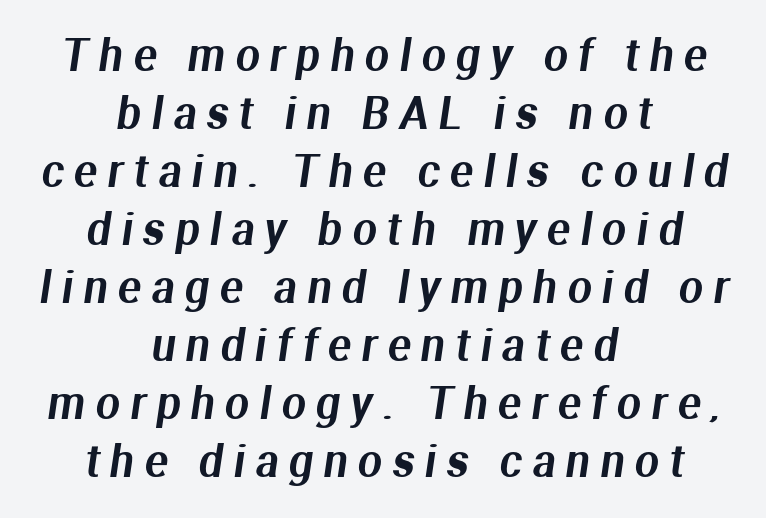
{"serif": "no", "width": "normal", "stroke_contrast": "medium", "x_height": "medium", "monospaced": "no", "underline": "no", "align": "center", "line_spacing": "normal", "line_spacing_ratio": 1.35, "letter_spacing": "wide", "letter_spacing_em": 0.24, "glyph_px": 43}
